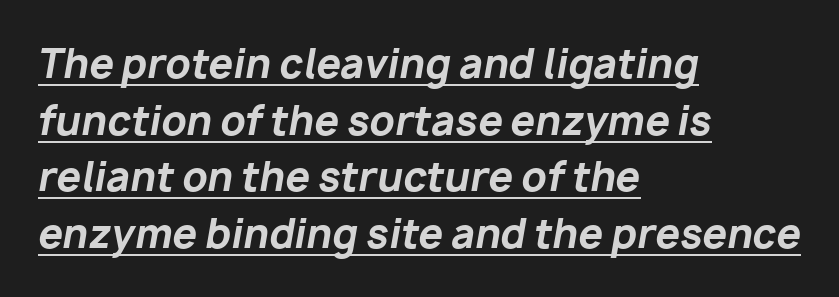
The image shows 39 px bold type, italic (leaning right); set left-aligned, normal line spacing (1.45x), normal letter spacing, underlined; low stroke contrast and a medium x-height.
